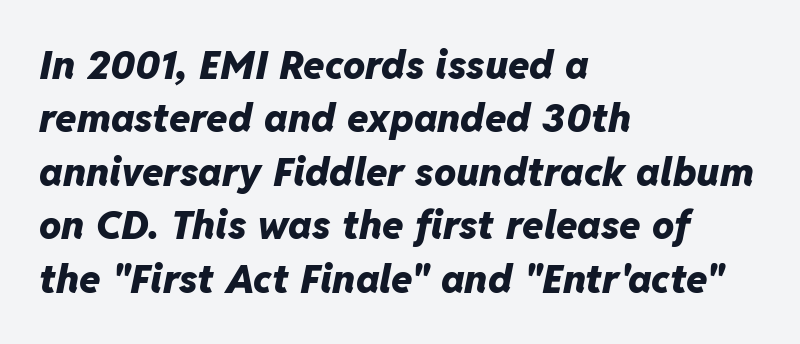
Q: Is the text bold? A: Yes.
Q: Is the text italic (slanted)? A: Yes, it leans right by about 11 degrees.
Q: Is the text underlined? A: No.
Q: How is the paragraph aligned? A: Left-aligned.
Q: Is the spacing between letters normal or unusually wide? A: Normal.
Q: Is the spacing between lines tight, normal or loose? A: Normal.
Q: Width (condensed, normal, or wide)? A: Normal.
Q: Stroke contrast? A: Low.
Q: x-height? A: Medium.
Q: Monospaced? A: No.
